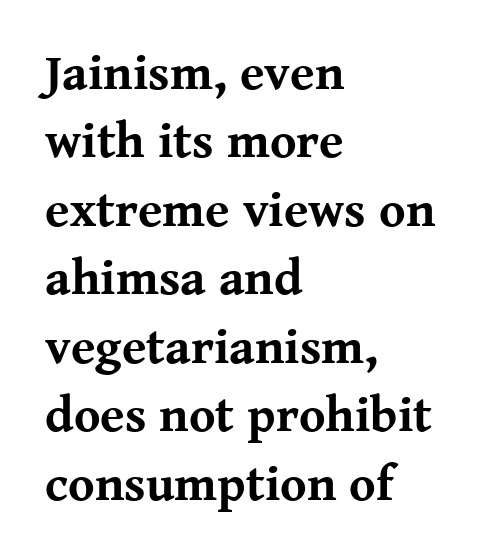
{"serif": "yes", "italic": "no", "bold": "yes", "weight": "bold", "width": "normal", "stroke_contrast": "medium", "x_height": "medium", "monospaced": "no", "underline": "no", "align": "left", "line_spacing": "normal", "line_spacing_ratio": 1.37, "letter_spacing": "normal", "letter_spacing_em": 0.0, "glyph_px": 50}
